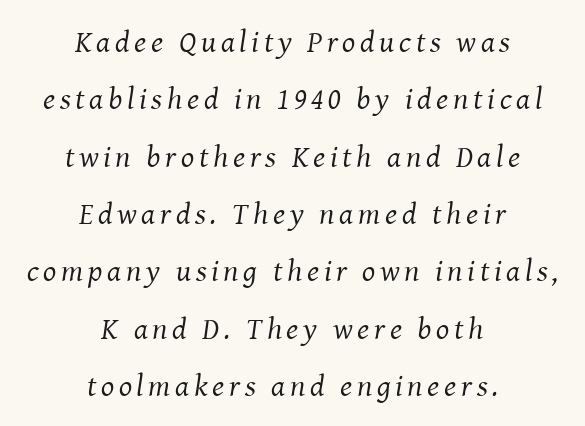
Just letters on the line, the space beneath them empty. Type style note: has serifs. Spacing verdict: proportional, widths tailored to each character. Slant detected: the letters are inclined.
